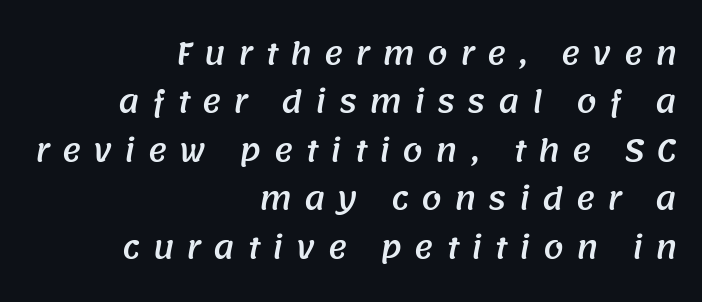
Q: Is the typeface a serif or a sans-serif typeface? A: Sans-serif.
Q: Is the text underlined? A: No.
Q: How is the paragraph aligned? A: Right-aligned.
Q: Is the spacing between letters normal or unusually wide? A: Unusually wide.
Q: Is the spacing between lines tight, normal or loose? A: Normal.
Q: Width (condensed, normal, or wide)? A: Normal.
Q: Stroke contrast? A: Medium.
Q: x-height? A: Large.
Q: Monospaced? A: No.
